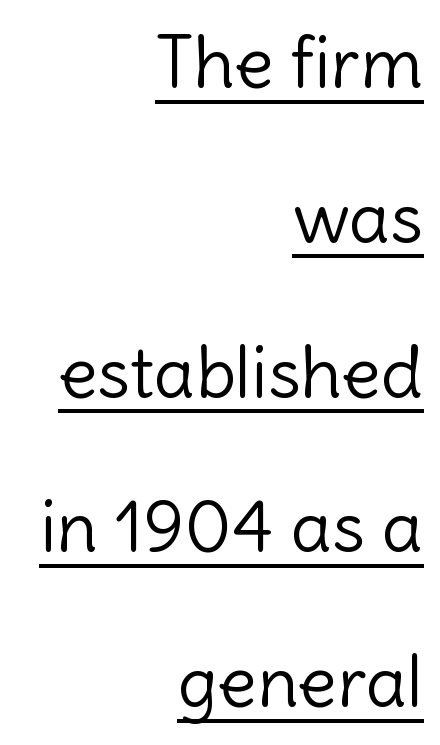
The image shows 72 px light sans-serif type, upright; set right-aligned, loose line spacing (2.15x), normal letter spacing, underlined; a medium x-height.
